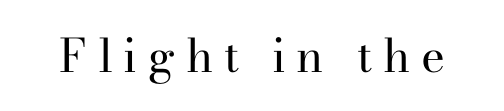
Q: Is the text bold? A: No.
Q: Is the text italic (slanted)? A: No, it is upright.
Q: Is the typeface a serif or a sans-serif typeface? A: Serif.
Q: Is the text underlined? A: No.
Q: Is the spacing between letters normal or unusually wide? A: Unusually wide.
Q: Width (condensed, normal, or wide)? A: Normal.
Q: Stroke contrast? A: High.
Q: x-height? A: Small.
Q: Monospaced? A: No.
